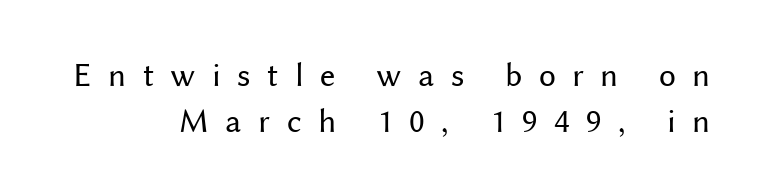
Q: Is the text bold? A: No.
Q: Is the text italic (slanted)? A: No, it is upright.
Q: Is the typeface a serif or a sans-serif typeface? A: Sans-serif.
Q: Is the text underlined? A: No.
Q: Is the spacing between letters normal or unusually wide? A: Unusually wide.
Q: Is the spacing between lines tight, normal or loose? A: Normal.
Q: Width (condensed, normal, or wide)? A: Normal.
Q: Stroke contrast? A: Medium.
Q: x-height? A: Medium.
Q: Monospaced? A: No.
